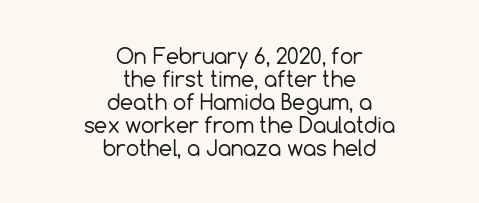
Q: Is the text bold? A: No.
Q: Is the text italic (slanted)? A: No, it is upright.
Q: Is the text underlined? A: No.
Q: How is the paragraph aligned? A: Centered.
Q: Is the spacing between letters normal or unusually wide? A: Normal.
Q: Is the spacing between lines tight, normal or loose? A: Tight.
